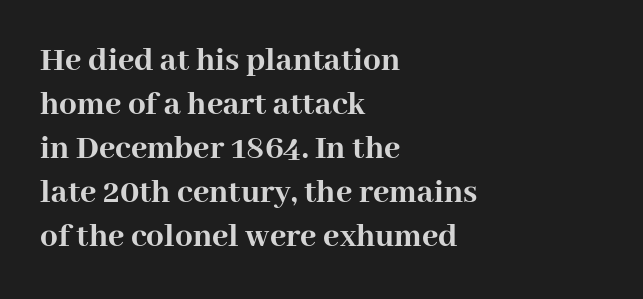
Q: Is the text bold? A: Yes.
Q: Is the text italic (slanted)? A: No, it is upright.
Q: Is the typeface a serif or a sans-serif typeface? A: Serif.
Q: Is the text underlined? A: No.
Q: How is the paragraph aligned? A: Left-aligned.
Q: Is the spacing between letters normal or unusually wide? A: Normal.
Q: Is the spacing between lines tight, normal or loose? A: Normal.
Q: Width (condensed, normal, or wide)? A: Normal.
Q: Stroke contrast? A: High.
Q: x-height? A: Medium.
Q: Monospaced? A: No.
